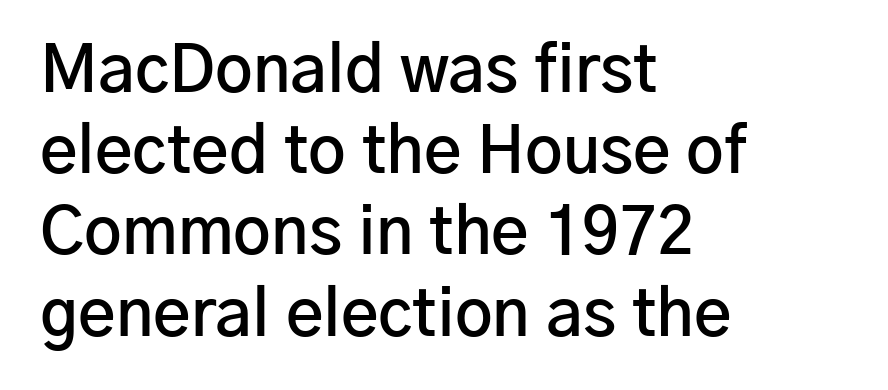
{"serif": "no", "italic": "no", "bold": "semi", "weight": "semibold", "width": "normal", "stroke_contrast": "low", "x_height": "medium", "monospaced": "no", "underline": "no", "align": "left", "line_spacing": "normal", "line_spacing_ratio": 1.25, "letter_spacing": "normal", "letter_spacing_em": 0.0, "glyph_px": 65}
